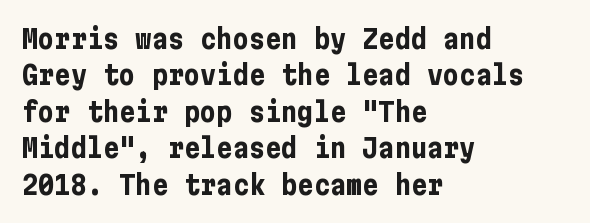
{"italic": "no", "bold": "yes", "underline": "no", "align": "left", "line_spacing": "normal", "line_spacing_ratio": 1.35, "letter_spacing": "normal", "letter_spacing_em": 0.0, "glyph_px": 27}
